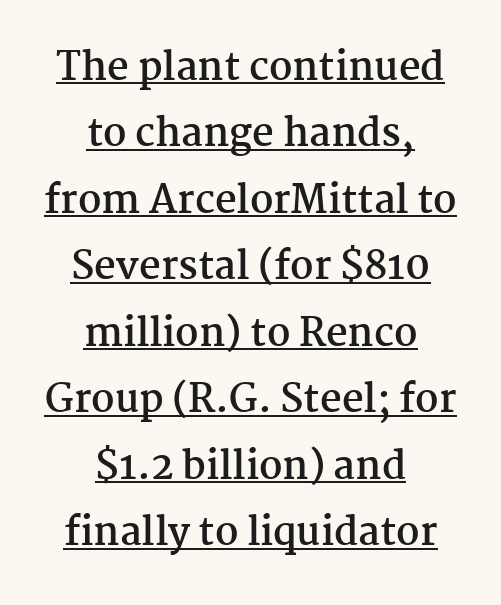
Q: Is the text bold? A: Yes.
Q: Is the text italic (slanted)? A: No, it is upright.
Q: Is the typeface a serif or a sans-serif typeface? A: Serif.
Q: Is the text underlined? A: Yes.
Q: How is the paragraph aligned? A: Centered.
Q: Is the spacing between letters normal or unusually wide? A: Normal.
Q: Width (condensed, normal, or wide)? A: Normal.
Q: Stroke contrast? A: Medium.
Q: x-height? A: Medium.
Q: Monospaced? A: No.
